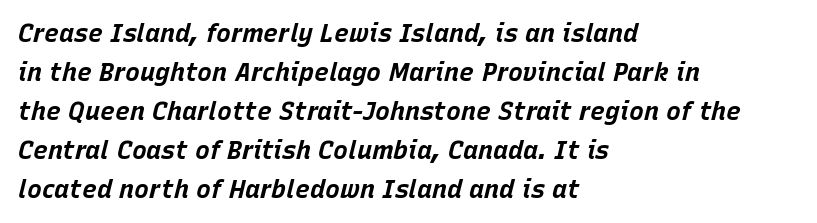
Q: Is the text bold? A: Yes.
Q: Is the text italic (slanted)? A: Yes, it leans right by about 15 degrees.
Q: Is the text underlined? A: No.
Q: How is the paragraph aligned? A: Left-aligned.
Q: Is the spacing between letters normal or unusually wide? A: Normal.
Q: Is the spacing between lines tight, normal or loose? A: Normal.
